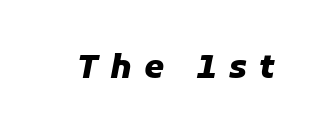
{"italic": "yes", "lean": "right", "slant_degrees": 11, "bold": "yes", "weight": "heavy", "width": "normal", "stroke_contrast": "low", "x_height": "medium", "monospaced": "no", "underline": "no", "letter_spacing": "wide", "letter_spacing_em": 0.39, "glyph_px": 32}
